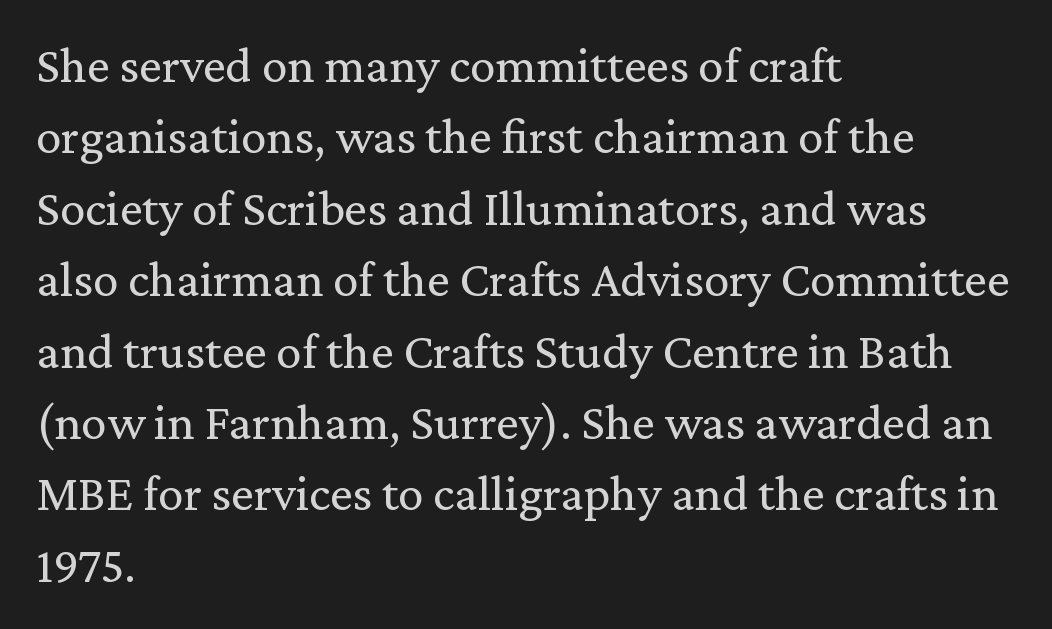
No extra tracking has been applied to these lines. Spacing verdict: proportional, widths tailored to each character. The passage is arranged the way most books set body copy — flush left. The designer left line spacing at the default.
